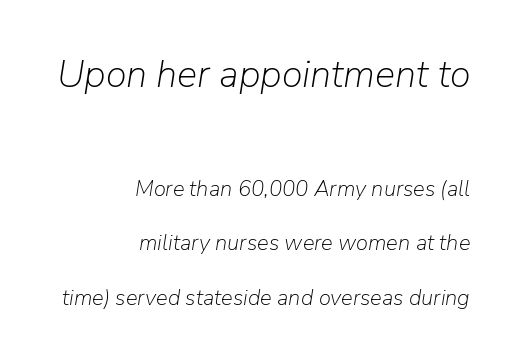
Q: Is the text bold? A: No.
Q: Is the text italic (slanted)? A: Yes, it leans right by about 9 degrees.
Q: Is the text underlined? A: No.
Q: How is the paragraph aligned? A: Right-aligned.
Q: Is the spacing between letters normal or unusually wide? A: Normal.
Q: Is the spacing between lines tight, normal or loose? A: Loose.
Q: Which block of text is set in a larger size, the first (top) or the second (bottom)? A: The first (top) one.
Q: Width (condensed, normal, or wide)? A: Normal.
Q: Stroke contrast? A: Low.
Q: x-height? A: Medium.
Q: Monospaced? A: No.
